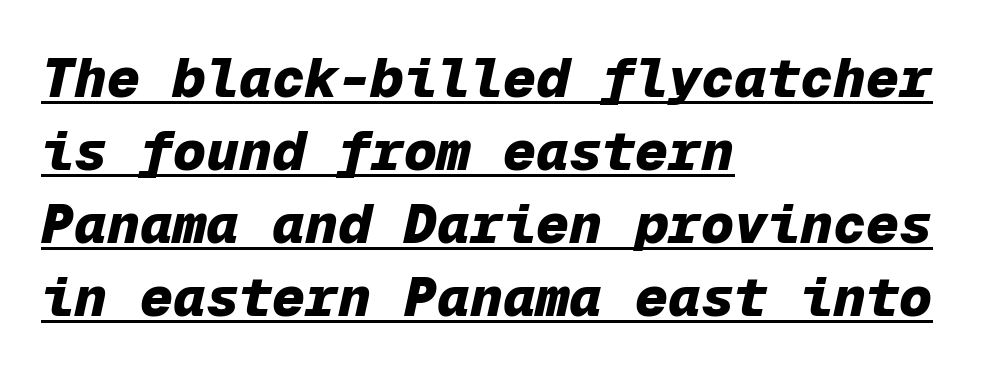
Q: Is the text bold? A: Yes.
Q: Is the text italic (slanted)? A: Yes, it leans right by about 12 degrees.
Q: Is the text underlined? A: Yes.
Q: How is the paragraph aligned? A: Left-aligned.
Q: Is the spacing between letters normal or unusually wide? A: Normal.
Q: Is the spacing between lines tight, normal or loose? A: Normal.
Q: Width (condensed, normal, or wide)? A: Normal.
Q: Stroke contrast? A: Low.
Q: x-height? A: Medium.
Q: Monospaced? A: Yes.
